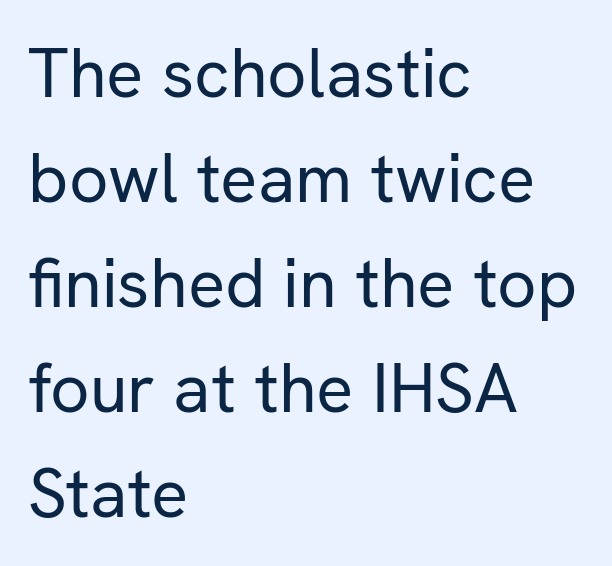
Typeset ragged right — the left edge is the straight one. A typesetter would call this proportional, since set widths differ per character. Do the letters lean? They stand straight. The words here are not underlined. These glyphs show unthickened strokes, regular width or finer.
